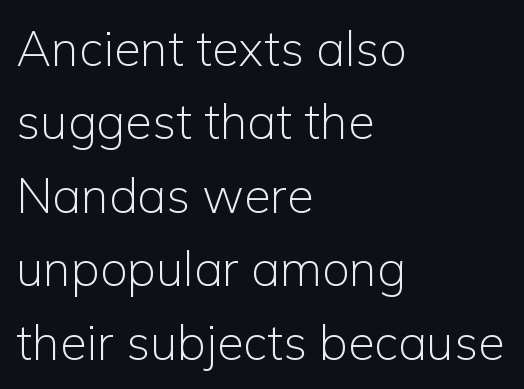
The image shows 49 px light sans-serif type, upright; set left-aligned, normal line spacing (1.5x), normal letter spacing, not underlined; low stroke contrast and a medium x-height.
